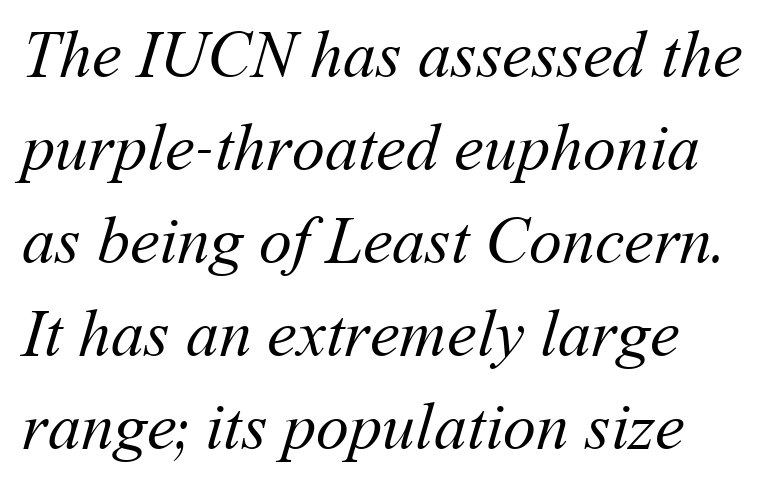
Q: Is the text bold? A: No.
Q: Is the text underlined? A: No.
Q: Is the spacing between letters normal or unusually wide? A: Normal.
Q: Is the spacing between lines tight, normal or loose? A: Normal.
Q: Width (condensed, normal, or wide)? A: Normal.
Q: Stroke contrast? A: Medium.
Q: x-height? A: Medium.
Q: Monospaced? A: No.
